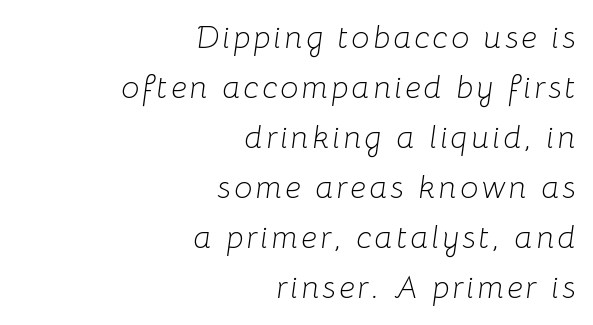
{"italic": "yes", "lean": "right", "slant_degrees": 8, "bold": "no", "weight": "light", "width": "normal", "stroke_contrast": "low", "x_height": "medium", "monospaced": "no", "underline": "no", "align": "right", "line_spacing": "normal", "line_spacing_ratio": 1.56, "glyph_px": 32}
